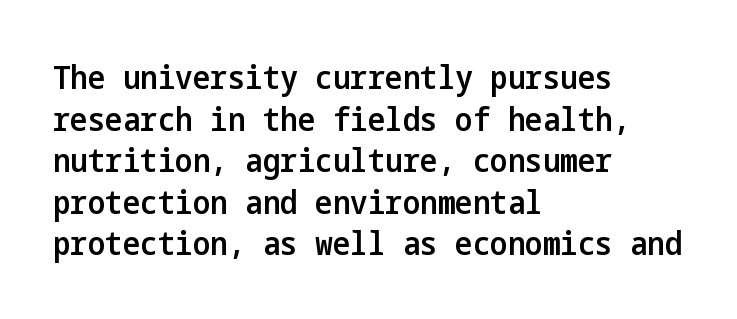
{"serif": "no", "italic": "no", "bold": "semi", "weight": "semibold", "width": "condensed", "stroke_contrast": "low", "x_height": "medium", "underline": "no", "align": "left", "line_spacing": "normal", "line_spacing_ratio": 1.26, "letter_spacing": "normal", "letter_spacing_em": 0.0, "glyph_px": 33}
